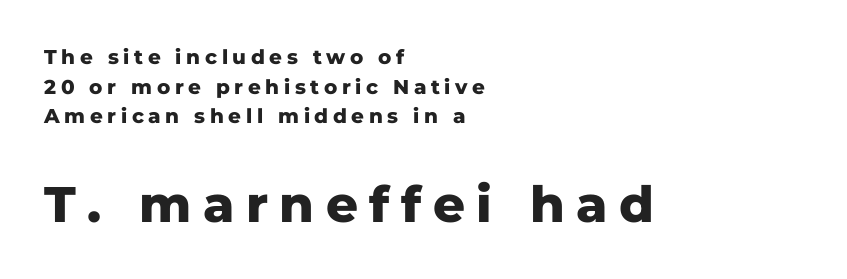
{"serif": "no", "italic": "no", "bold": "yes", "weight": "heavy", "width": "normal", "stroke_contrast": "low", "x_height": "medium", "monospaced": "no", "underline": "no", "align": "left", "line_spacing": "normal", "line_spacing_ratio": 1.48, "letter_spacing": "wide", "letter_spacing_em": 0.23, "larger_block": "second", "size_ratio": 2.5, "glyph_px": 50}
